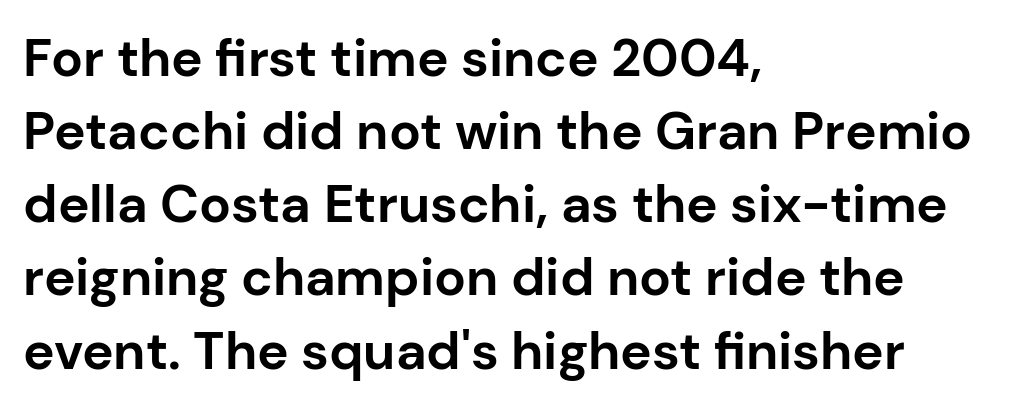
Q: Is the text bold? A: Yes.
Q: Is the text italic (slanted)? A: No, it is upright.
Q: Is the typeface a serif or a sans-serif typeface? A: Sans-serif.
Q: Is the text underlined? A: No.
Q: How is the paragraph aligned? A: Left-aligned.
Q: Is the spacing between letters normal or unusually wide? A: Normal.
Q: Is the spacing between lines tight, normal or loose? A: Normal.
Q: Width (condensed, normal, or wide)? A: Normal.
Q: Stroke contrast? A: Low.
Q: x-height? A: Medium.
Q: Monospaced? A: No.
